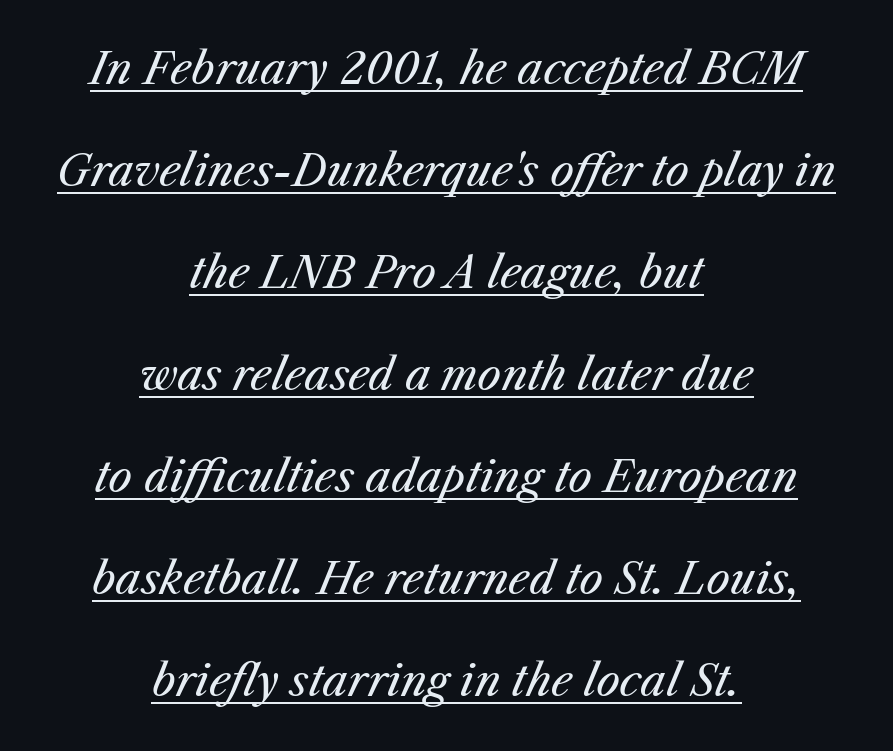
{"italic": "yes", "lean": "right", "slant_degrees": 25, "bold": "no", "weight": "regular", "width": "normal", "stroke_contrast": "medium", "x_height": "medium", "monospaced": "no", "underline": "yes", "align": "center", "line_spacing": "loose", "line_spacing_ratio": 2.43, "letter_spacing": "normal", "letter_spacing_em": 0.0, "glyph_px": 42}
